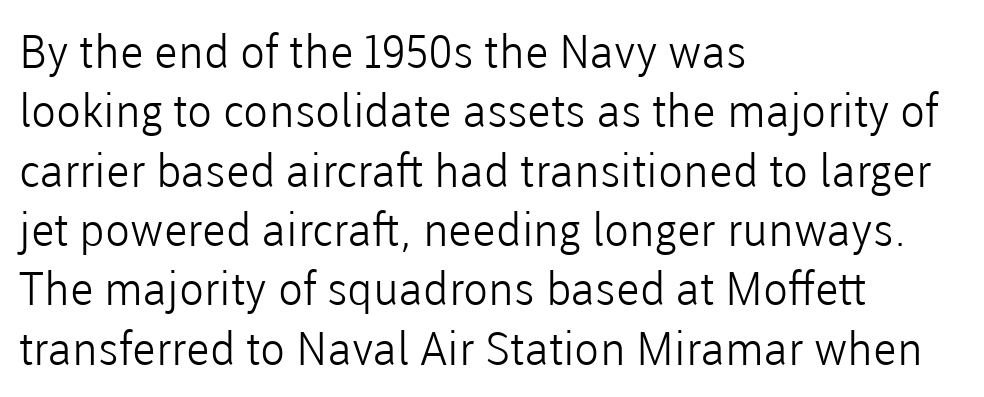
Q: Is the text bold? A: No.
Q: Is the text italic (slanted)? A: No, it is upright.
Q: Is the typeface a serif or a sans-serif typeface? A: Sans-serif.
Q: Is the text underlined? A: No.
Q: How is the paragraph aligned? A: Left-aligned.
Q: Is the spacing between letters normal or unusually wide? A: Normal.
Q: Is the spacing between lines tight, normal or loose? A: Normal.
Q: Width (condensed, normal, or wide)? A: Normal.
Q: Stroke contrast? A: Low.
Q: x-height? A: Medium.
Q: Monospaced? A: No.
